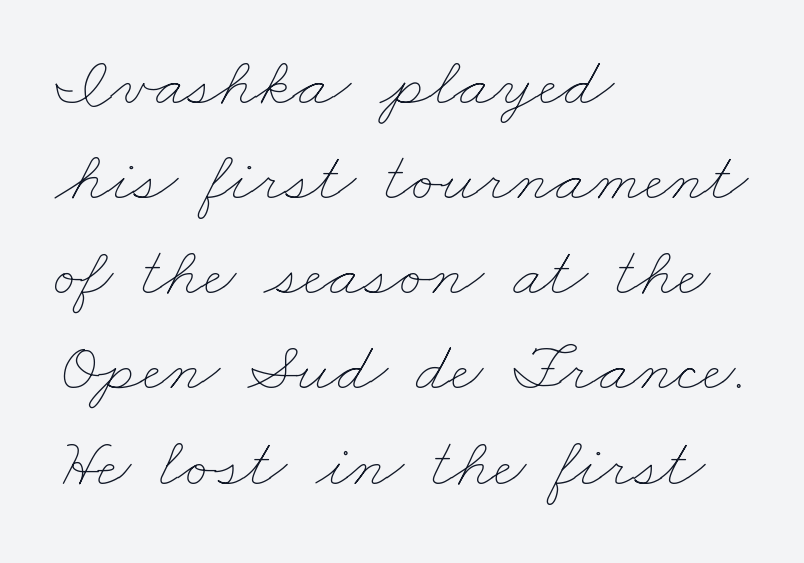
{"bold": "no", "weight": "thin", "width": "wide", "stroke_contrast": "low", "x_height": "small", "monospaced": "no", "underline": "no", "align": "left", "line_spacing": "normal", "line_spacing_ratio": 1.34, "letter_spacing": "normal", "letter_spacing_em": 0.0, "glyph_px": 71}
